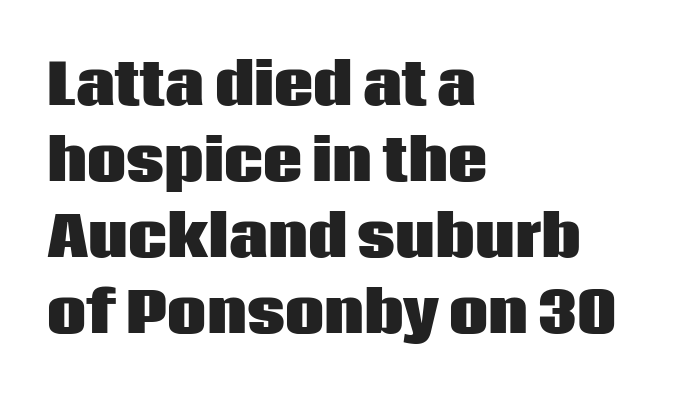
Q: Is the text bold? A: Yes.
Q: Is the text italic (slanted)? A: No, it is upright.
Q: Is the typeface a serif or a sans-serif typeface? A: Sans-serif.
Q: Is the text underlined? A: No.
Q: How is the paragraph aligned? A: Left-aligned.
Q: Is the spacing between letters normal or unusually wide? A: Normal.
Q: Is the spacing between lines tight, normal or loose? A: Normal.
Q: Width (condensed, normal, or wide)? A: Normal.
Q: Stroke contrast? A: Low.
Q: x-height? A: Large.
Q: Monospaced? A: No.
